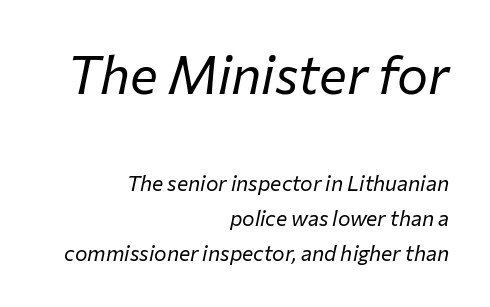
Q: Is the text bold? A: No.
Q: Is the text italic (slanted)? A: Yes, it leans right by about 12 degrees.
Q: Is the text underlined? A: No.
Q: How is the paragraph aligned? A: Right-aligned.
Q: Is the spacing between letters normal or unusually wide? A: Normal.
Q: Is the spacing between lines tight, normal or loose? A: Normal.
Q: Which block of text is set in a larger size, the first (top) or the second (bottom)? A: The first (top) one.
Q: Width (condensed, normal, or wide)? A: Normal.
Q: Stroke contrast? A: Low.
Q: x-height? A: Medium.
Q: Monospaced? A: No.
